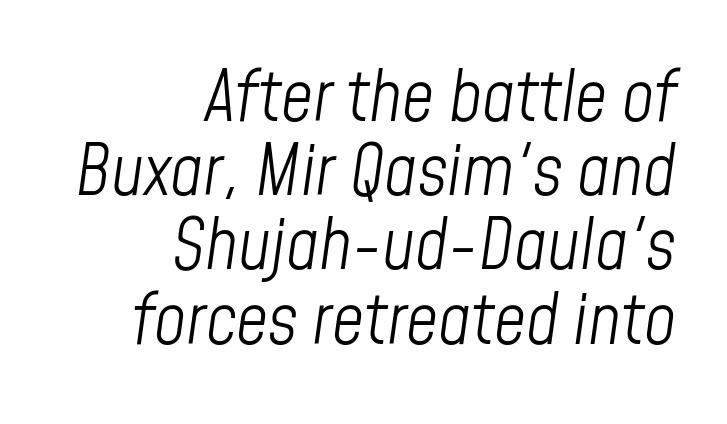
The image shows 70 px light, condensed type, italic (leaning right); set right-aligned, tight line spacing (1.06x), normal letter spacing, not underlined; low stroke contrast and a medium x-height.
